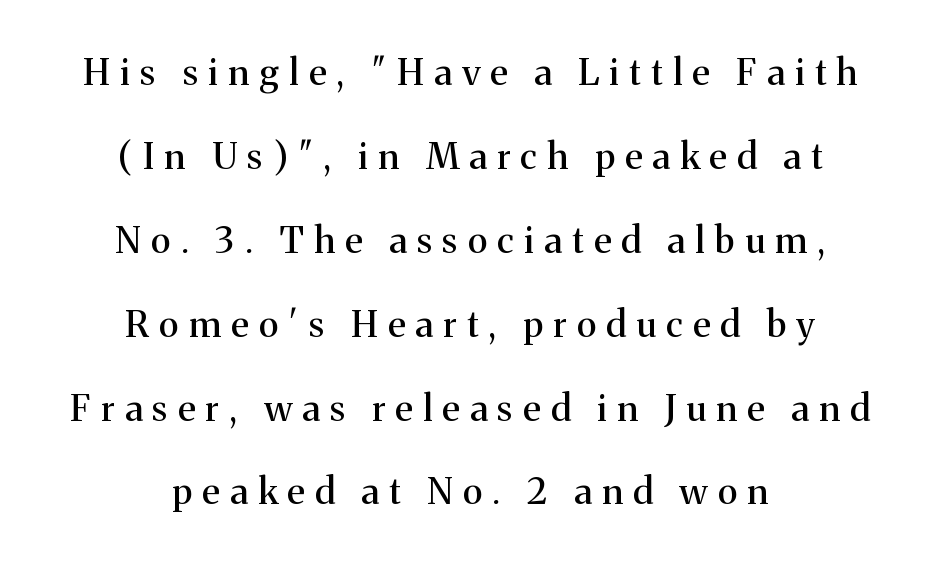
{"serif": "yes", "italic": "no", "width": "normal", "stroke_contrast": "medium", "x_height": "medium", "monospaced": "no", "underline": "no", "align": "center", "line_spacing": "loose", "line_spacing_ratio": 2.33, "letter_spacing": "wide", "letter_spacing_em": 0.29, "glyph_px": 36}
